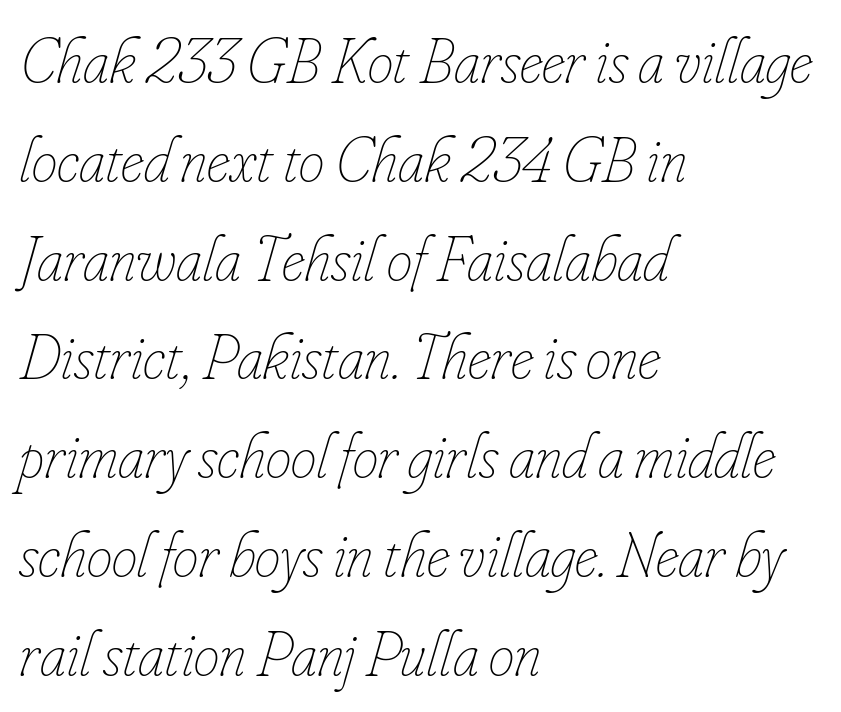
Short and long lines alike share a common starting point at left. Regarding leading, the lines here are spaced in the standard way. The specimen omits any rule beneath the text block's lines. The weight tops out at a normal text grade. Do the characters align in a grid? No, the font is proportional. Look at the tracking — it's just the regular setting, nothing added.
